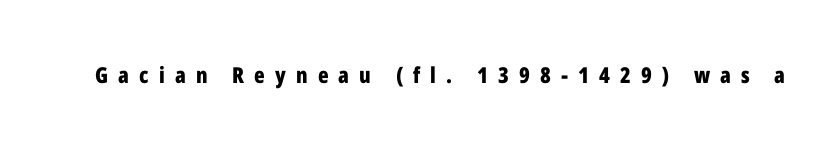
The space directly below the letters is spotless. Quick note: not italic, upright. In terms of weight, the rendering is a true, heavy bold. How are the letters spaced? Widely, with obvious added tracking.
